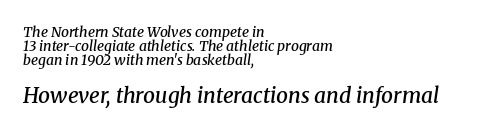
Q: Is the text bold? A: Semi-bold.
Q: Is the text italic (slanted)? A: Yes, it leans right by about 8 degrees.
Q: Is the text underlined? A: No.
Q: How is the paragraph aligned? A: Left-aligned.
Q: Is the spacing between letters normal or unusually wide? A: Normal.
Q: Is the spacing between lines tight, normal or loose? A: Tight.
Q: Which block of text is set in a larger size, the first (top) or the second (bottom)? A: The second (bottom) one.
